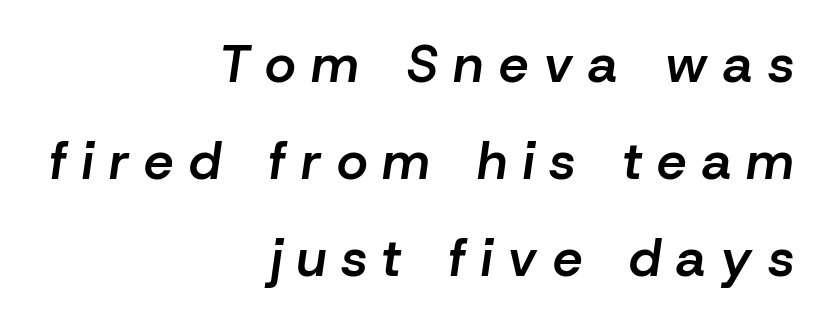
Students, note that the glyphs here are deliberately spaced far apart. The letters advance in unequal steps, a hallmark of proportional type. It's the slanting kind of type. Moderately thickened strokes mark this as semibold type. Only glyphs here, with clear space below each row. The paragraph has a hard right edge and a soft left edge.
